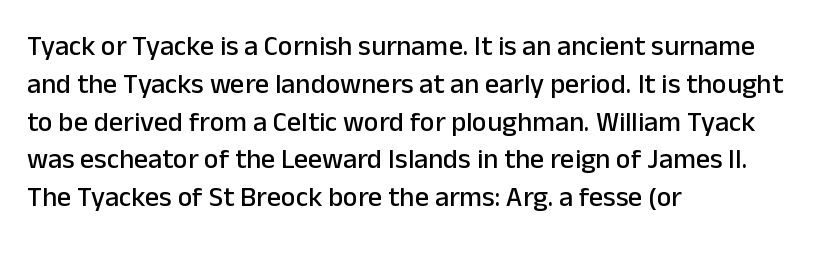
Posture: vertical. Standard letterfit; no display-style spreading of the glyphs. The zone under the glyphs is completely vacant. Each letter keeps its own natural width here, so spacing adapts to shape.
